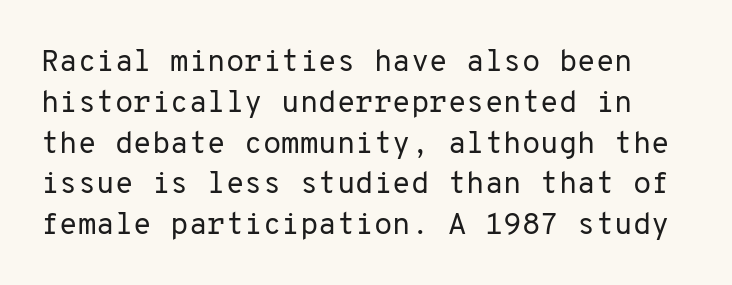
Does the leading feel generous? No, just average. Lines of text with bare space underneath. Quick note: not italic, upright. Stroke mass is kept to a normal reading level or below.
